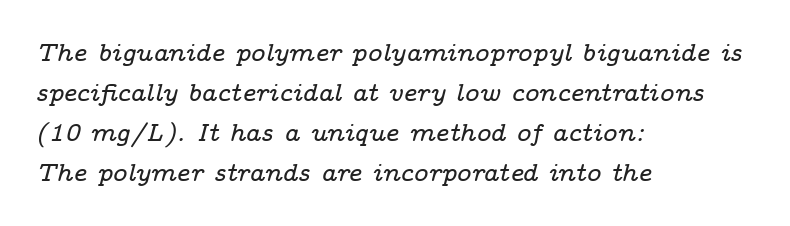
{"italic": "yes", "lean": "right", "slant_degrees": 14, "underline": "no", "align": "left", "line_spacing": "normal", "line_spacing_ratio": 1.6, "letter_spacing": "normal", "letter_spacing_em": 0.0, "glyph_px": 25}
